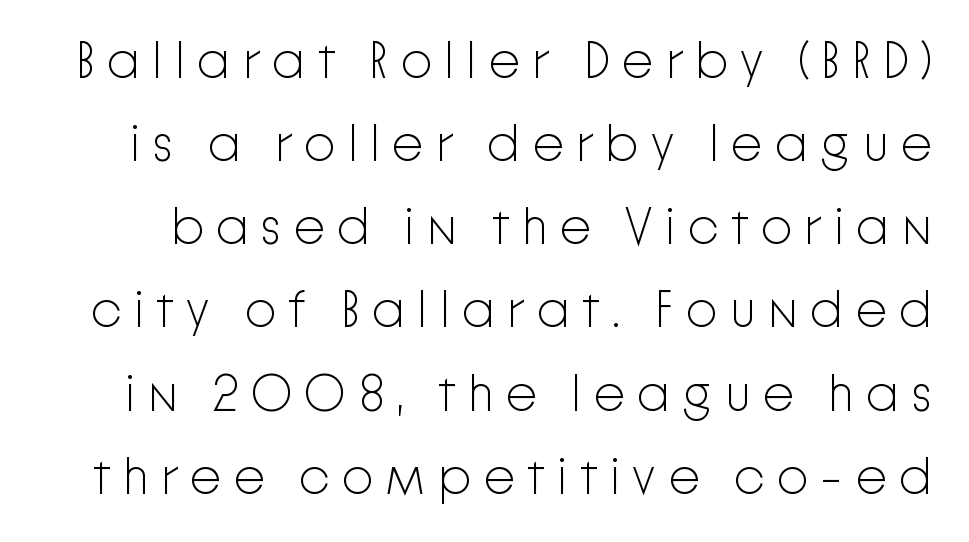
Q: Is the text bold? A: No.
Q: Is the text italic (slanted)? A: No, it is upright.
Q: Is the typeface a serif or a sans-serif typeface? A: Sans-serif.
Q: Is the text underlined? A: No.
Q: Is the spacing between letters normal or unusually wide? A: Unusually wide.
Q: Is the spacing between lines tight, normal or loose? A: Normal.
Q: Width (condensed, normal, or wide)? A: Normal.
Q: Stroke contrast? A: Low.
Q: x-height? A: Medium.
Q: Monospaced? A: No.
